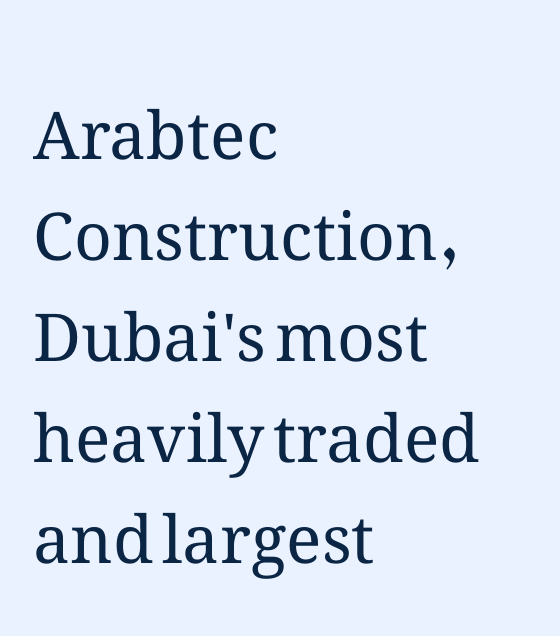
The image shows 66 px regular-weight type, upright; set left-aligned, normal line spacing (1.53x), normal letter spacing, not underlined; medium stroke contrast and a medium x-height.
